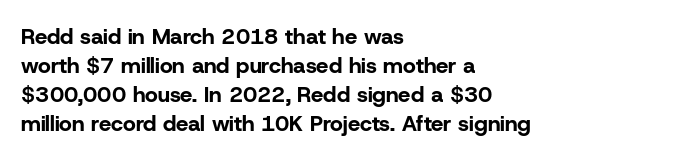
Q: Is the text bold? A: Yes.
Q: Is the text italic (slanted)? A: No, it is upright.
Q: Is the text underlined? A: No.
Q: How is the paragraph aligned? A: Left-aligned.
Q: Is the spacing between letters normal or unusually wide? A: Normal.
Q: Is the spacing between lines tight, normal or loose? A: Normal.
